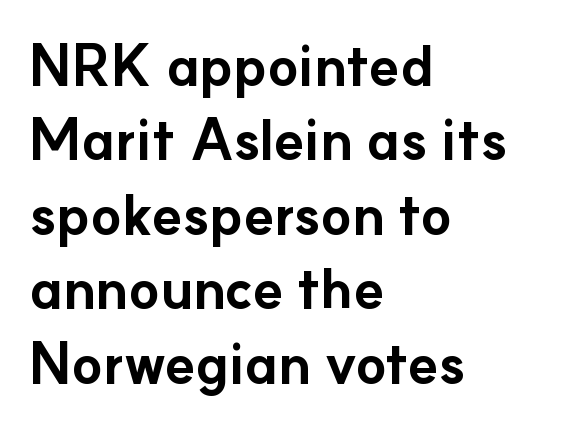
You could call the tracking neutral — neither tight nor loose. Looks like regular typesetting: each glyph gets only the width it needs. Does the leading feel generous? No, just average. The space directly below the letters is spotless. Typographically, this falls in the sans-serif category.
